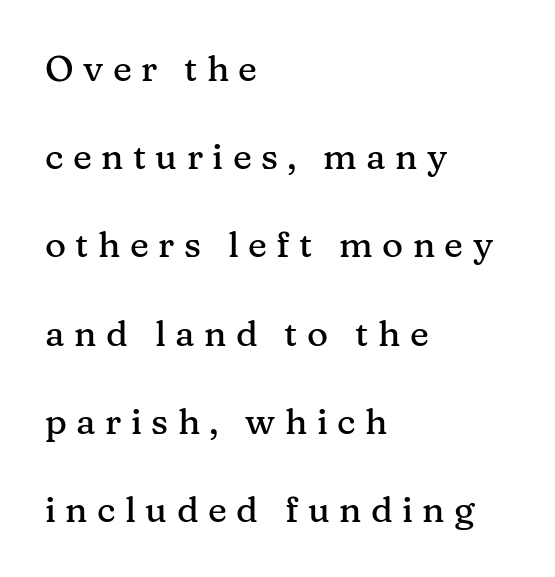
The image shows 36 px serif type, upright; set left-aligned, loose line spacing (2.45x), unusually wide letter spacing (+0.26 em), not underlined; medium stroke contrast and a medium x-height.
